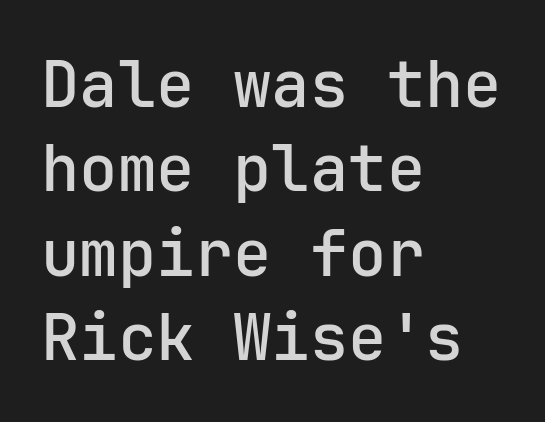
The image shows 64 px semibold sans-serif type, upright; set left-aligned, normal line spacing (1.32x), normal letter spacing, not underlined; low stroke contrast and a medium x-height.
